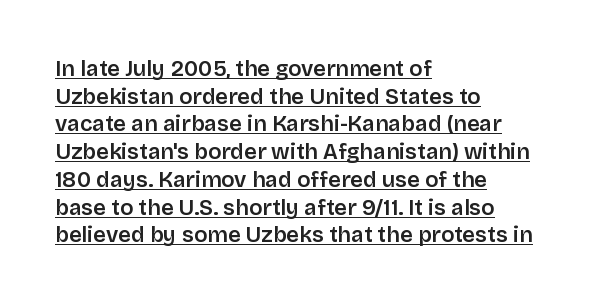
Leading matches the norm, producing a regular column. The face used here is a semibold: visibly heavier than regular, lighter than bold. A continuous stroke trails under the words, as in a hyperlink. Horizontally, the lines are justified to the leading edge only. Quick note: not italic, upright. Words appear dense and cohesive because spacing is normal.
